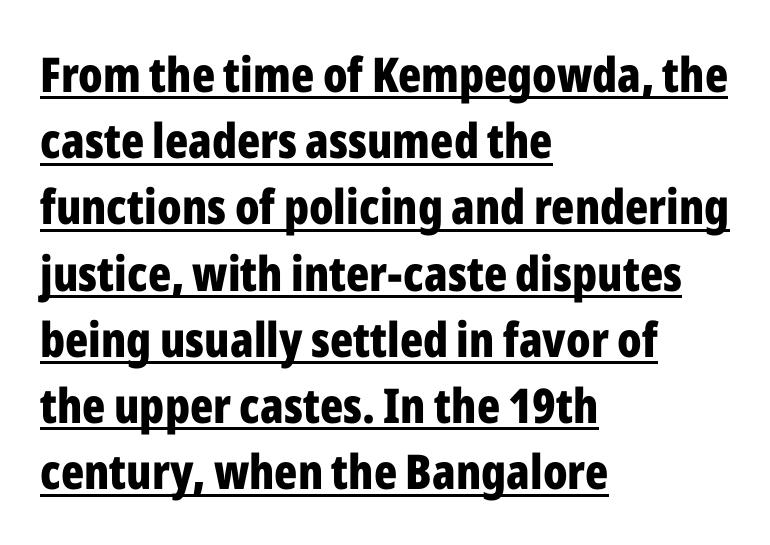
{"serif": "no", "italic": "no", "bold": "yes", "weight": "bold", "width": "condensed", "stroke_contrast": "low", "x_height": "medium", "monospaced": "no", "underline": "yes", "align": "left", "line_spacing": "normal", "line_spacing_ratio": 1.38, "letter_spacing": "normal", "letter_spacing_em": 0.0, "glyph_px": 48}
